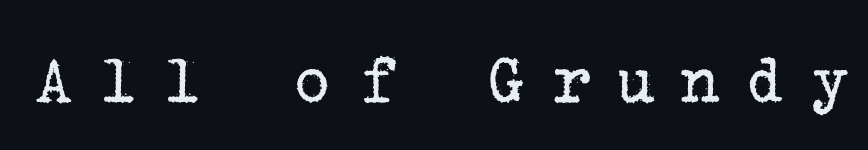
Q: Is the text bold? A: No.
Q: Is the text italic (slanted)? A: No, it is upright.
Q: Is the typeface a serif or a sans-serif typeface? A: Serif.
Q: Is the text underlined? A: No.
Q: Is the spacing between letters normal or unusually wide? A: Unusually wide.
Q: Width (condensed, normal, or wide)? A: Normal.
Q: Stroke contrast? A: Low.
Q: x-height? A: Medium.
